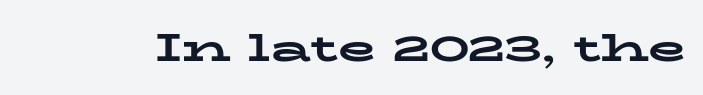
Q: Is the text bold? A: Yes.
Q: Is the text italic (slanted)? A: No, it is upright.
Q: Is the typeface a serif or a sans-serif typeface? A: Serif.
Q: Is the text underlined? A: No.
Q: Is the spacing between letters normal or unusually wide? A: Normal.
Q: Width (condensed, normal, or wide)? A: Wide.
Q: Stroke contrast? A: Low.
Q: x-height? A: Medium.
Q: Monospaced? A: No.
